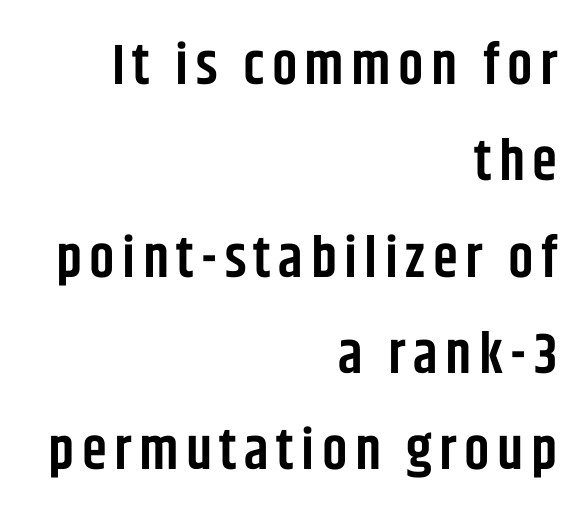
The vertical gap from one line to the next is medium. Looks like regular typesetting: each glyph gets only the width it needs. The strip under each line holds only bare page. The characters display no serif detailing; their extremities are plain. Every letter is mildly thick-stroked: semibold rather than bold.
